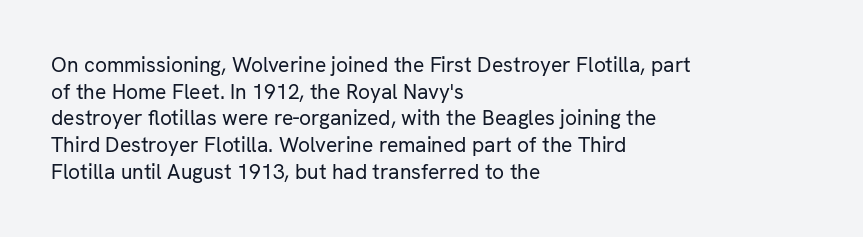
Q: Is the text bold? A: No.
Q: Is the text italic (slanted)? A: No, it is upright.
Q: Is the text underlined? A: No.
Q: How is the paragraph aligned? A: Left-aligned.
Q: Is the spacing between letters normal or unusually wide? A: Normal.
Q: Is the spacing between lines tight, normal or loose? A: Normal.
